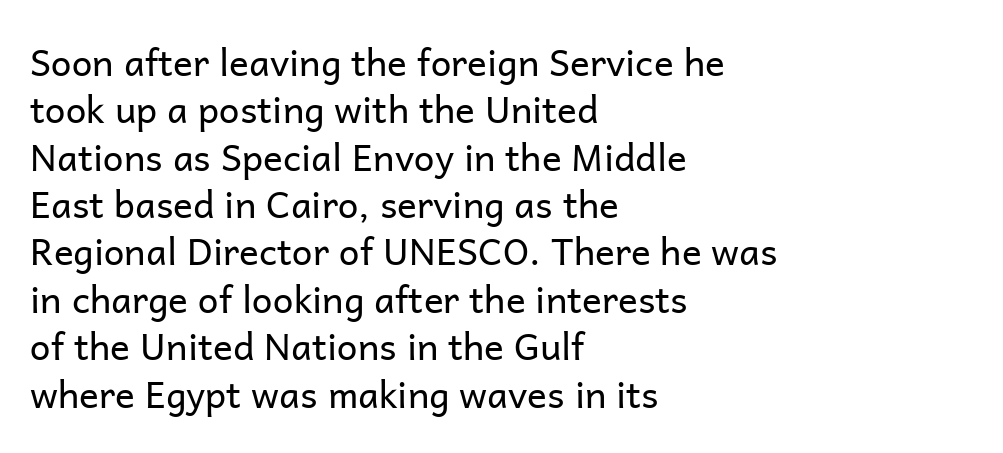
The image shows 37 px regular-weight sans-serif type, upright; set left-aligned, normal line spacing (1.28x), normal letter spacing, not underlined; low stroke contrast and a medium x-height.
